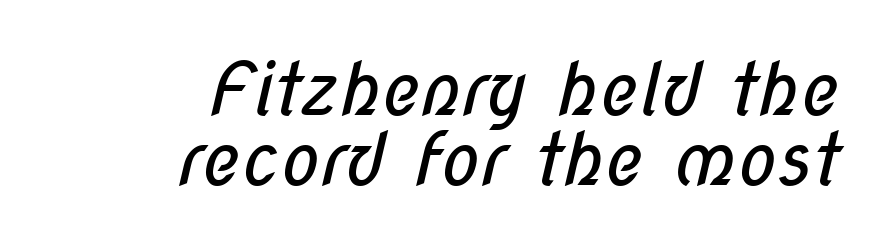
Lines of text with bare space underneath. You could barely slide anything between these rows. Weight: not bold — regular or lighter. Teacher's note: observe the even right margin — that is flush-right alignment. Looks like regular typesetting: each glyph gets only the width it needs. The passage shown has conventional tracking throughout.
